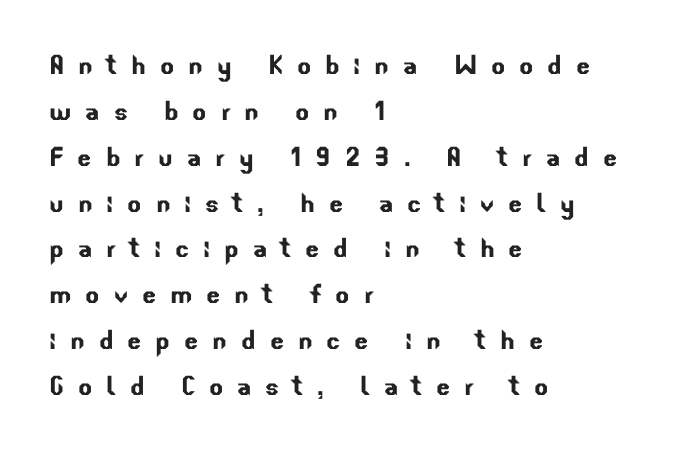
The image shows 33 px sans-serif type; set left-aligned, normal line spacing (1.39x), unusually wide letter spacing (+0.42 em), not underlined; low stroke contrast and a small x-height.
